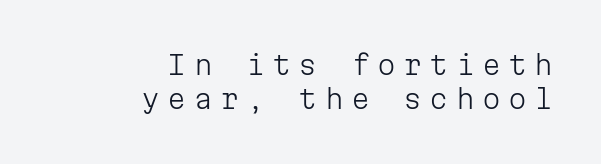
The image shows 27 px text type, upright; set right-aligned, normal line spacing (1.27x), unusually wide letter spacing (+0.27 em), not underlined.
